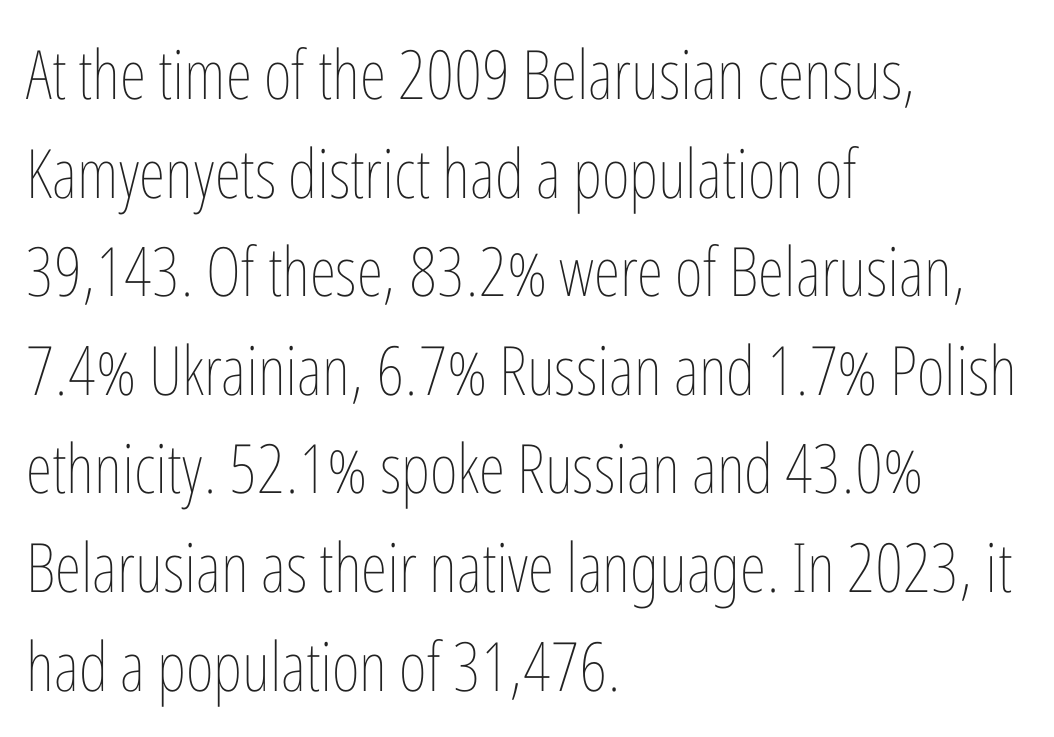
{"italic": "no", "bold": "no", "weight": "thin", "width": "condensed", "stroke_contrast": "low", "x_height": "medium", "monospaced": "no", "underline": "no", "align": "left", "line_spacing": "normal", "line_spacing_ratio": 1.45, "letter_spacing": "normal", "letter_spacing_em": 0.0, "glyph_px": 68}
